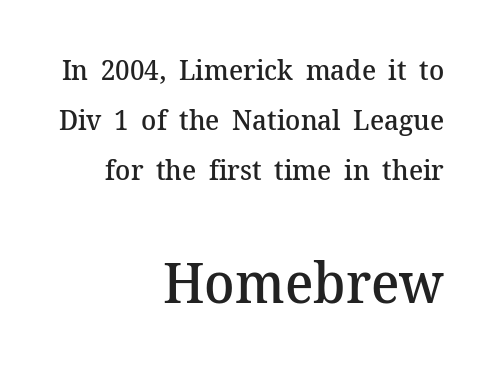
{"serif": "yes", "italic": "no", "bold": "semi", "weight": "semibold", "width": "normal", "stroke_contrast": "medium", "x_height": "medium", "monospaced": "no", "underline": "no", "align": "right", "line_spacing_ratio": 1.79, "letter_spacing": "normal", "letter_spacing_em": 0.0, "larger_block": "second", "size_ratio": 2.0, "glyph_px": 56}
